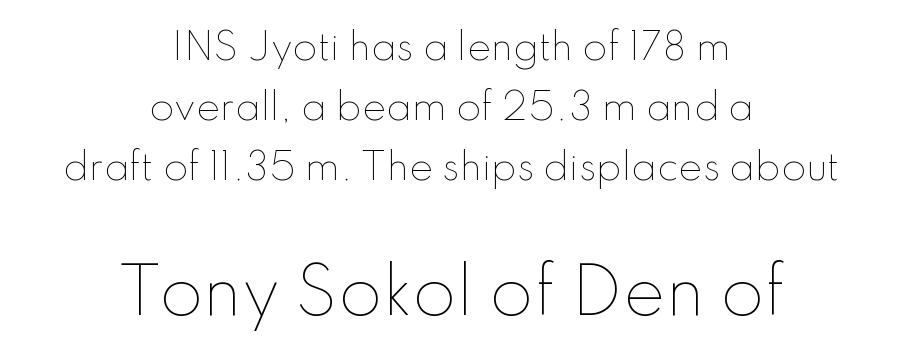
{"italic": "no", "bold": "no", "weight": "thin", "width": "normal", "stroke_contrast": "low", "x_height": "small", "monospaced": "no", "underline": "no", "align": "center", "line_spacing": "normal", "line_spacing_ratio": 1.67, "letter_spacing": "normal", "letter_spacing_em": 0.0, "larger_block": "second", "size_ratio": 1.75, "glyph_px": 63}
